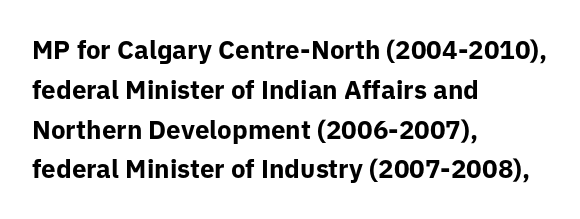
Plenty of ink on the page — the face is bold. Vertical spacing — default. Descenders hang freely into open space. All the whitespace from short lines collects on the right. This rendering leaves character spacing at its baseline value. Do the letters lean? They stand straight.
